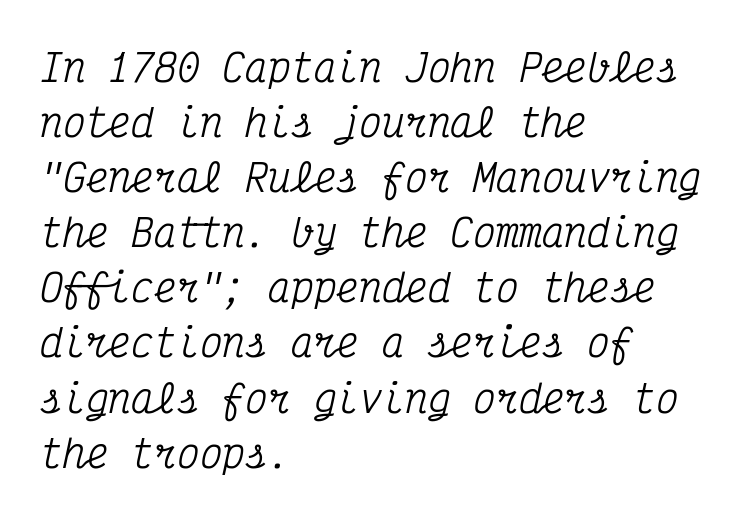
The rag falls on the right side of this text block. Check where the strokes stop: tiny serifs finish them off. The face used here is rendered with its standard letterfit. How would I describe the line gaps? Plain and ordinary. Compared with ordinary roman type, these characters are visibly tilted.
